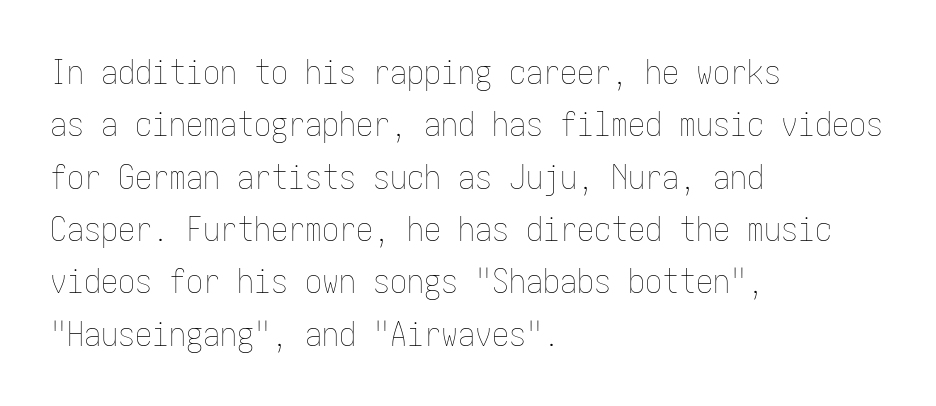
{"italic": "no", "bold": "no", "weight": "thin", "width": "condensed", "stroke_contrast": "low", "x_height": "medium", "underline": "no", "align": "left", "line_spacing": "normal", "line_spacing_ratio": 1.54, "letter_spacing": "normal", "letter_spacing_em": 0.0, "glyph_px": 34}
